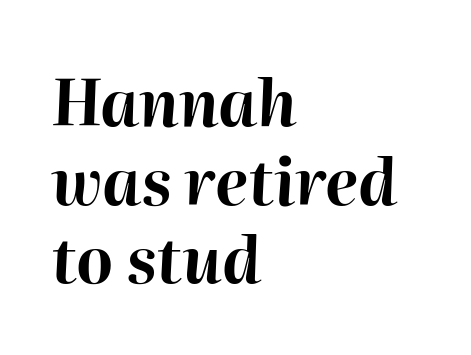
{"italic": "yes", "lean": "right", "slant_degrees": 2, "bold": "yes", "weight": "bold", "width": "normal", "stroke_contrast": "high", "x_height": "medium", "monospaced": "no", "underline": "no", "align": "left", "line_spacing": "normal", "line_spacing_ratio": 1.25, "letter_spacing": "normal", "letter_spacing_em": 0.0, "glyph_px": 63}
